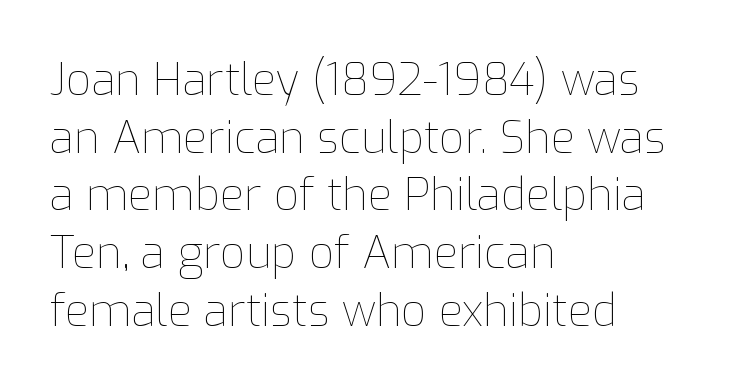
{"italic": "no", "bold": "no", "weight": "thin", "width": "normal", "stroke_contrast": "low", "x_height": "medium", "monospaced": "no", "underline": "no", "align": "left", "line_spacing": "normal", "line_spacing_ratio": 1.31, "letter_spacing": "normal", "letter_spacing_em": 0.0, "glyph_px": 44}
